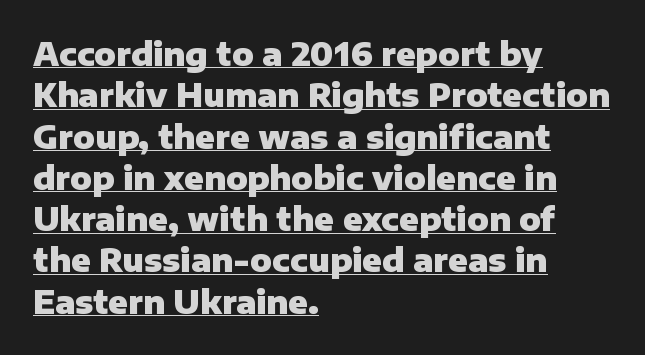
The image shows 32 px heavy sans-serif type, upright; set left-aligned, normal line spacing (1.29x), normal letter spacing, underlined; low stroke contrast and a medium x-height.
